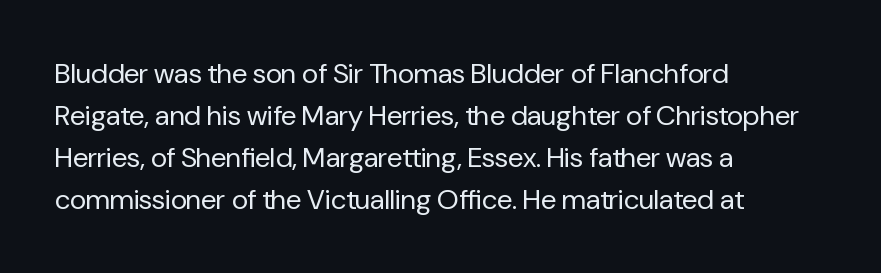
{"serif": "no", "italic": "no", "bold": "no", "weight": "regular", "width": "normal", "stroke_contrast": "low", "x_height": "medium", "monospaced": "no", "underline": "no", "align": "left", "line_spacing": "normal", "line_spacing_ratio": 1.5, "letter_spacing": "normal", "letter_spacing_em": 0.0, "glyph_px": 28}
